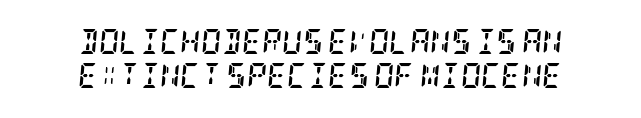
{"italic": "yes", "lean": "right", "slant_degrees": 5, "bold": "yes", "underline": "no", "align": "center", "line_spacing": "normal", "line_spacing_ratio": 1.37, "letter_spacing": "normal", "letter_spacing_em": 0.0, "glyph_px": 25}
